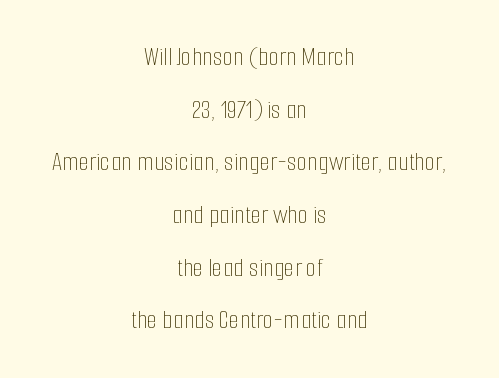
Q: Is the text bold? A: No.
Q: Is the text italic (slanted)? A: No, it is upright.
Q: Is the text underlined? A: No.
Q: How is the paragraph aligned? A: Centered.
Q: Is the spacing between letters normal or unusually wide? A: Normal.
Q: Is the spacing between lines tight, normal or loose? A: Loose.
